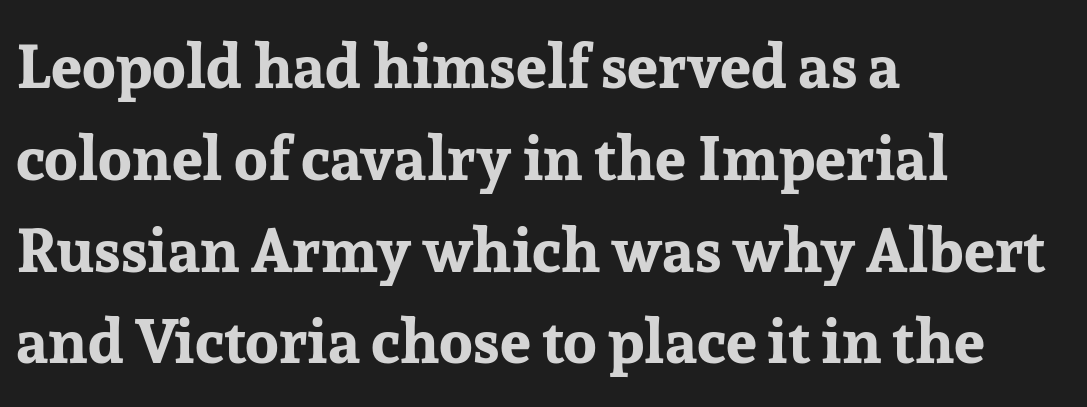
The image shows 62 px bold serif type, upright; set left-aligned, normal line spacing (1.48x), normal letter spacing, not underlined; low stroke contrast and a medium x-height.
